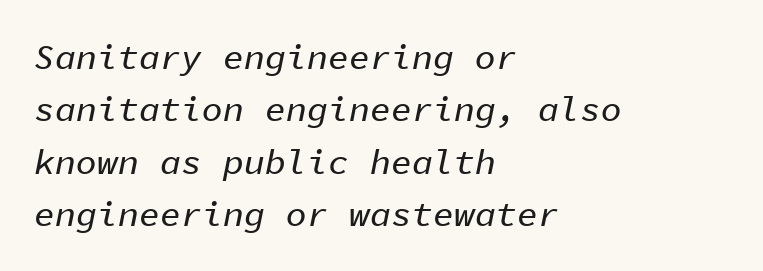
{"italic": "yes", "lean": "right", "slant_degrees": 11, "width": "normal", "stroke_contrast": "low", "x_height": "medium", "monospaced": "yes", "underline": "no", "align": "left", "line_spacing": "normal", "line_spacing_ratio": 1.5, "letter_spacing": "normal", "letter_spacing_em": 0.0, "glyph_px": 35}
